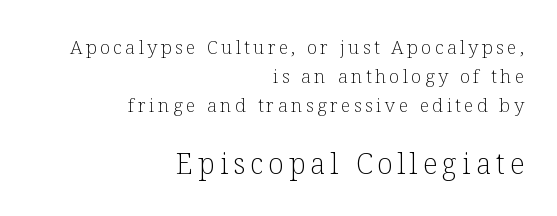
The image shows 29 px light serif type, upright; set right-aligned, normal line spacing (1.52x), not underlined; the second (bottom) block is 1.53x larger; low stroke contrast and a medium x-height.
